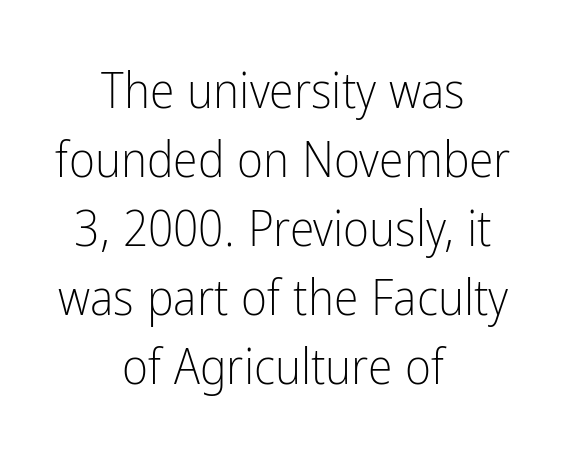
The image shows 50 px light, condensed sans-serif type, upright; set centered, normal line spacing (1.38x), normal letter spacing, not underlined; low stroke contrast and a medium x-height.
